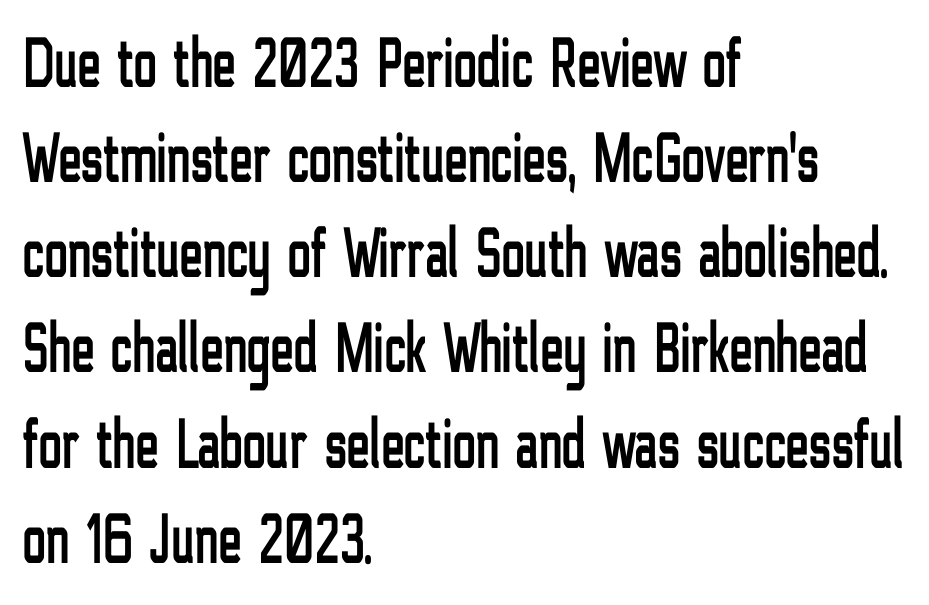
Q: Is the text italic (slanted)? A: No, it is upright.
Q: Is the typeface a serif or a sans-serif typeface? A: Sans-serif.
Q: Is the text underlined? A: No.
Q: How is the paragraph aligned? A: Left-aligned.
Q: Is the spacing between letters normal or unusually wide? A: Normal.
Q: Is the spacing between lines tight, normal or loose? A: Normal.
Q: Width (condensed, normal, or wide)? A: Condensed.
Q: Stroke contrast? A: Low.
Q: x-height? A: Medium.
Q: Monospaced? A: No.
